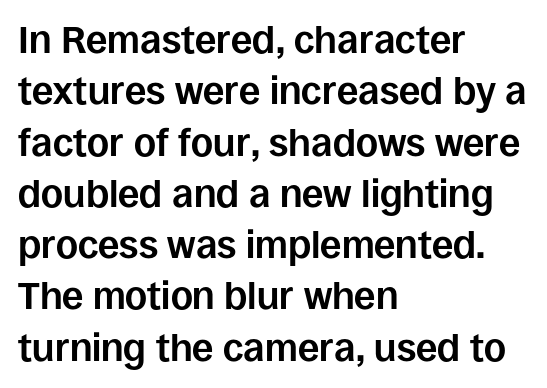
Pretty heavy lettering here — definitely bold. Characters follow at the spacing the type designer built in. Italic: no, the glyphs are upright roman. Is this a sans? Yes — the strokes have no serifs. Reading down the column, the eye jumps a familiar distance to each next line. The rendering anchors every line to the left-hand side.
